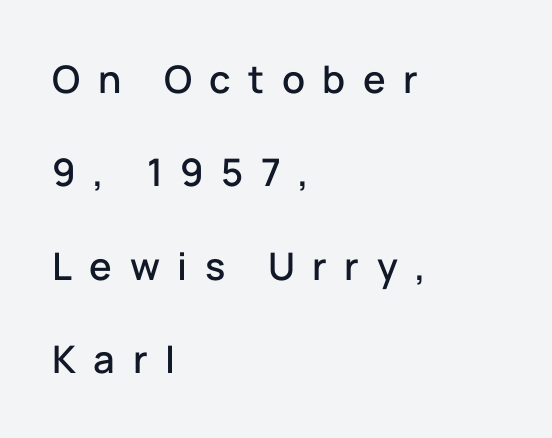
{"serif": "no", "italic": "no", "width": "normal", "stroke_contrast": "low", "x_height": "medium", "monospaced": "no", "underline": "no", "align": "left", "line_spacing": "loose", "line_spacing_ratio": 2.46, "letter_spacing": "wide", "letter_spacing_em": 0.46, "glyph_px": 38}
